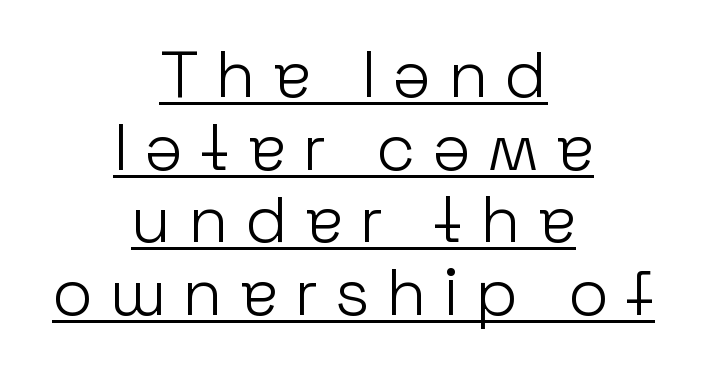
The face used here appears with an underline applied. The strokes are not fattened; the text isn't bold. Quick note: not italic, upright. The letters carry no serifs — their stems end cleanly without finishing strokes. Does extra space separate the letters? Yes, quite a lot of it.
